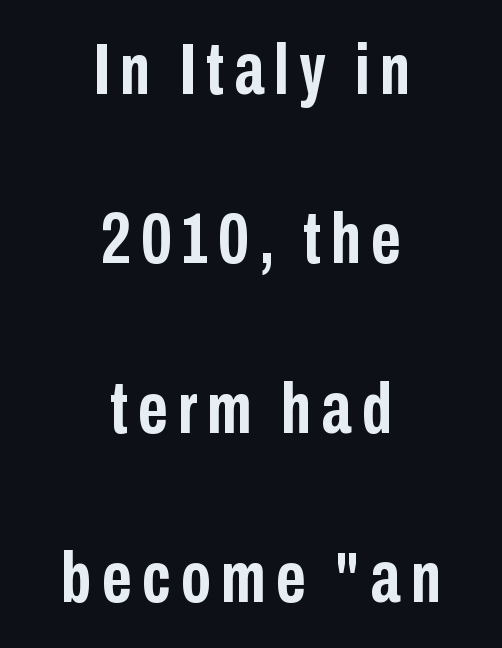
Q: Is the text bold? A: Yes.
Q: Is the text italic (slanted)? A: No, it is upright.
Q: Is the typeface a serif or a sans-serif typeface? A: Sans-serif.
Q: Is the text underlined? A: No.
Q: How is the paragraph aligned? A: Centered.
Q: Is the spacing between lines tight, normal or loose? A: Loose.
Q: Width (condensed, normal, or wide)? A: Condensed.
Q: Stroke contrast? A: Low.
Q: x-height? A: Medium.
Q: Monospaced? A: No.
